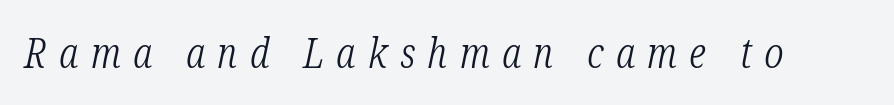
Q: Is the text bold? A: No.
Q: Is the text italic (slanted)? A: Yes, it leans right by about 12 degrees.
Q: Is the typeface a serif or a sans-serif typeface? A: Serif.
Q: Is the text underlined? A: No.
Q: Is the spacing between letters normal or unusually wide? A: Unusually wide.
Q: Width (condensed, normal, or wide)? A: Condensed.
Q: Stroke contrast? A: Low.
Q: x-height? A: Medium.
Q: Monospaced? A: No.
